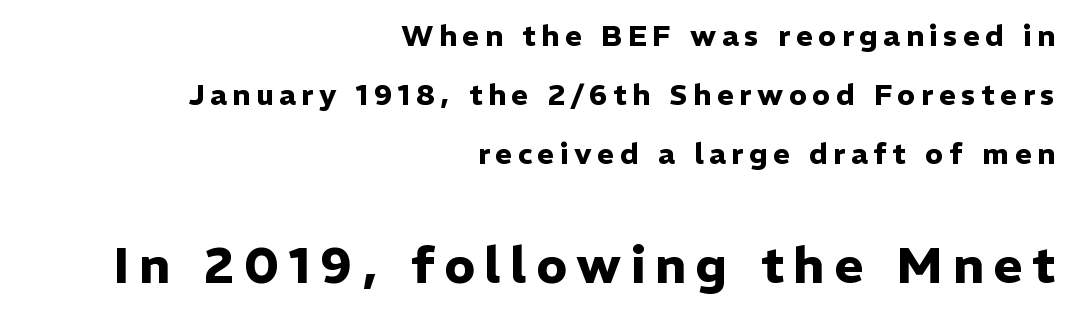
Q: Is the text bold? A: Yes.
Q: Is the text italic (slanted)? A: No, it is upright.
Q: Is the typeface a serif or a sans-serif typeface? A: Sans-serif.
Q: Is the text underlined? A: No.
Q: How is the paragraph aligned? A: Right-aligned.
Q: Is the spacing between lines tight, normal or loose? A: Loose.
Q: Which block of text is set in a larger size, the first (top) or the second (bottom)? A: The second (bottom) one.
Q: Width (condensed, normal, or wide)? A: Normal.
Q: Stroke contrast? A: Low.
Q: x-height? A: Medium.
Q: Monospaced? A: No.
